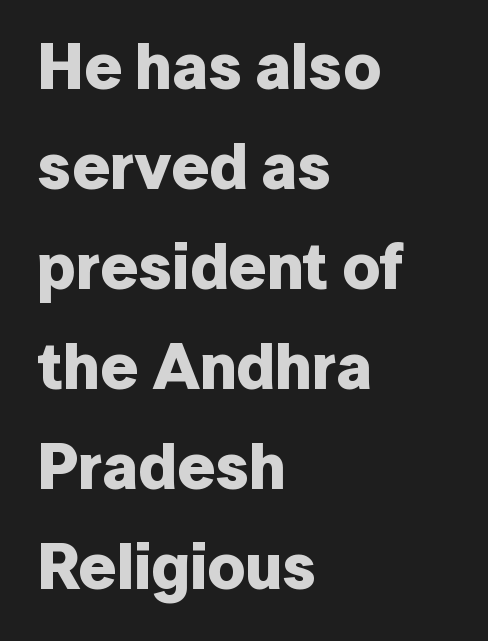
The image shows 65 px bold sans-serif type, upright; set left-aligned, normal line spacing (1.54x), normal letter spacing, not underlined; low stroke contrast and a medium x-height.
